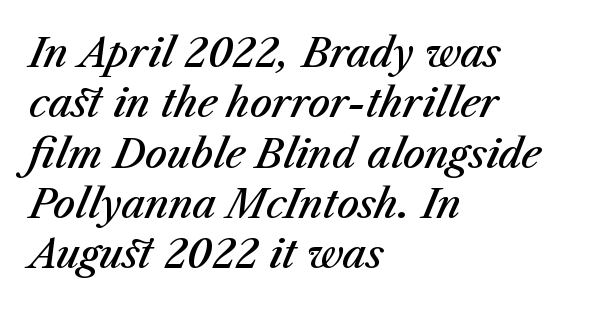
The image shows 39 px semibold type, italic (leaning right); set left-aligned, normal line spacing (1.29x), normal letter spacing, not underlined; medium stroke contrast and a medium x-height.
